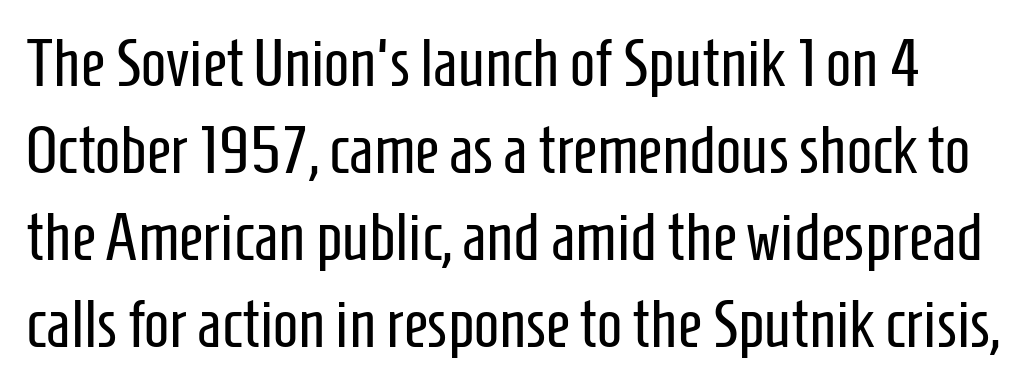
This rendering leaves character spacing at its baseline value. The face used here is proportionally spaced, like ordinary book or web type. Regarding leading, the lines here are spaced in the standard way. No extra ink here — the face is not bold. Bare-footed words on every line. Nothing sits at the stroke ends, so this counts as sans-serif.
